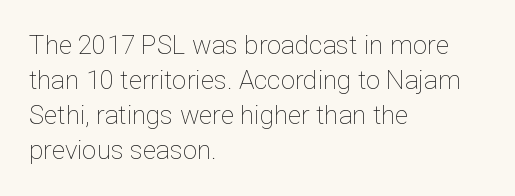
How are the letters spaced? Ordinarily, with no added tracking. Has an underline been added? It has not. Honestly, the row spacing looks completely unremarkable. The font is comparable to plain body text, perhaps lighter. Visually the block forms a straight wall on the left and a jagged coastline on the right.
